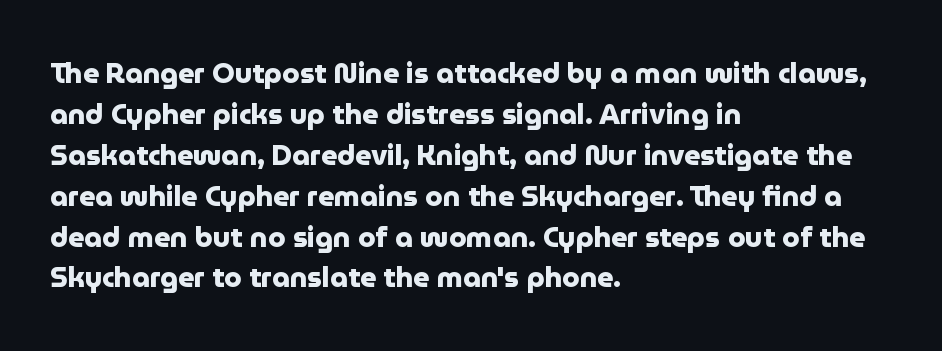
The image shows 28 px heavy sans-serif type, upright; set left-aligned, normal line spacing (1.46x), normal letter spacing, not underlined; low stroke contrast and a medium x-height.
